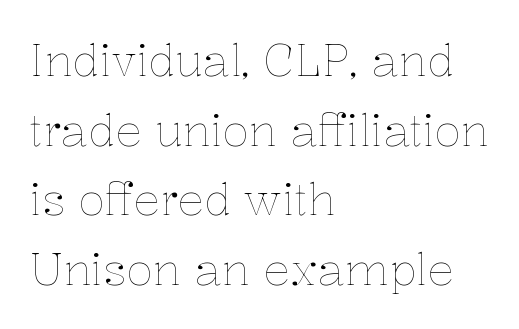
{"italic": "no", "bold": "no", "weight": "thin", "width": "normal", "stroke_contrast": "low", "x_height": "medium", "monospaced": "no", "underline": "no", "align": "left", "line_spacing": "normal", "line_spacing_ratio": 1.58, "letter_spacing": "normal", "letter_spacing_em": 0.0, "glyph_px": 44}
